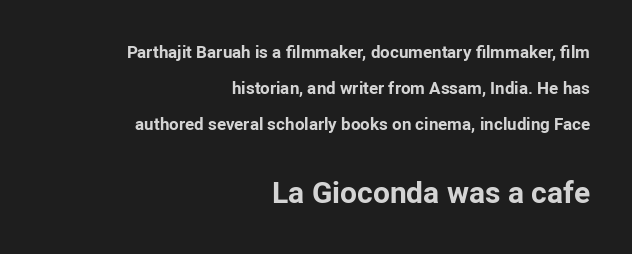
Q: Is the text bold? A: Yes.
Q: Is the text italic (slanted)? A: No, it is upright.
Q: Is the typeface a serif or a sans-serif typeface? A: Sans-serif.
Q: Is the text underlined? A: No.
Q: How is the paragraph aligned? A: Right-aligned.
Q: Is the spacing between letters normal or unusually wide? A: Normal.
Q: Is the spacing between lines tight, normal or loose? A: Loose.
Q: Which block of text is set in a larger size, the first (top) or the second (bottom)? A: The second (bottom) one.
Q: Width (condensed, normal, or wide)? A: Normal.
Q: Stroke contrast? A: Low.
Q: x-height? A: Medium.
Q: Monospaced? A: No.
